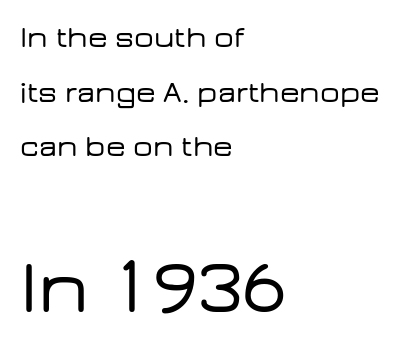
{"serif": "no", "italic": "no", "width": "wide", "stroke_contrast": "low", "x_height": "medium", "monospaced": "no", "underline": "no", "align": "left", "line_spacing_ratio": 1.76, "letter_spacing": "normal", "letter_spacing_em": 0.0, "larger_block": "second", "size_ratio": 2.48, "glyph_px": 77}
